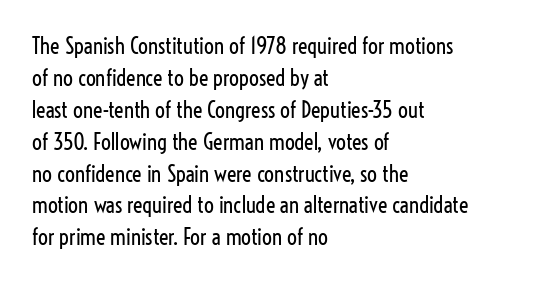
Q: Is the text bold? A: No.
Q: Is the text italic (slanted)? A: No, it is upright.
Q: Is the text underlined? A: No.
Q: How is the paragraph aligned? A: Left-aligned.
Q: Is the spacing between letters normal or unusually wide? A: Normal.
Q: Is the spacing between lines tight, normal or loose? A: Normal.
